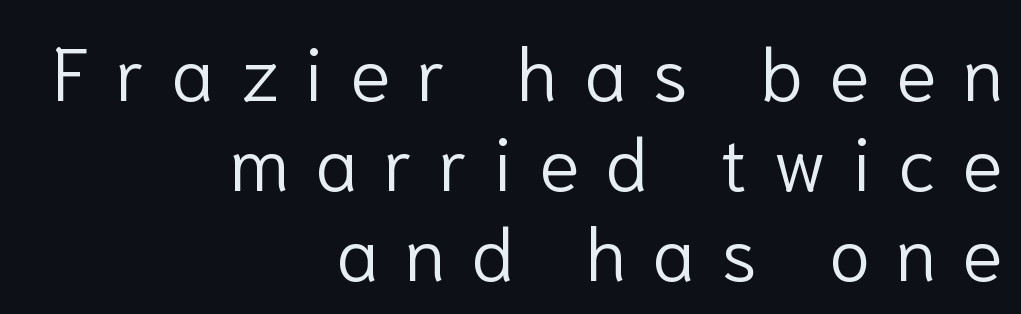
Tracking here is generous; glyphs stand well apart from one another. Look at the bottom of the vertical strokes: they stop flat, with no serifs. Upright lettering throughout. Which margin do the lines hug? The right one — the left edge is uneven. Clear beneath every line of the passage. The strokes carry an ordinary text weight at most.
